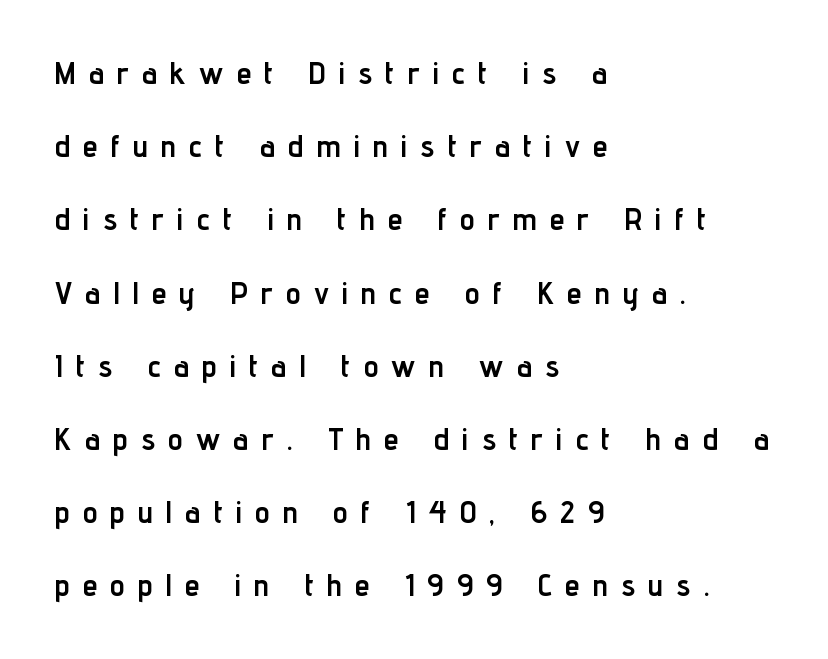
Summary of weight: heavy, a full bold. This rendering features lettering with no underline. The text block is weighted toward the left margin, trailing off unevenly rightward. Substantial extra tracking has been applied to these lines. This sample trades compactness for vertical openness between lines. When letters stand straight like this, we call the style roman or upright.
